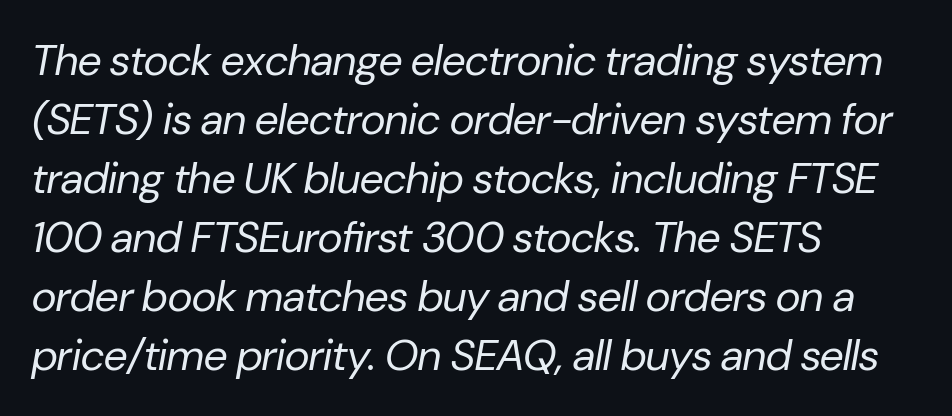
Stroke thickness stays within the range of a standard reading face or lighter. The passage shown is typed in a proportional face where columns would drift. What stands out about the letter spacing? Nothing — it is the standard amount. Line starts are locked; line ends wander.
